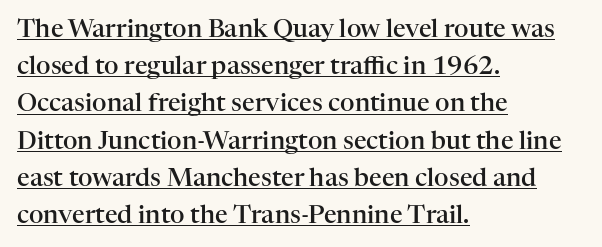
{"italic": "no", "bold": "semi", "underline": "yes", "align": "left", "line_spacing": "normal", "line_spacing_ratio": 1.49, "letter_spacing": "normal", "letter_spacing_em": 0.0, "glyph_px": 25}
